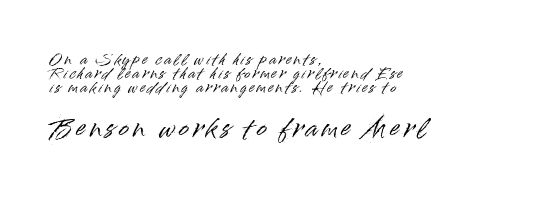
Q: Is the text italic (slanted)? A: Yes.
Q: Is the text underlined? A: No.
Q: How is the paragraph aligned? A: Left-aligned.
Q: Is the spacing between lines tight, normal or loose? A: Tight.
Q: Which block of text is set in a larger size, the first (top) or the second (bottom)? A: The second (bottom) one.
